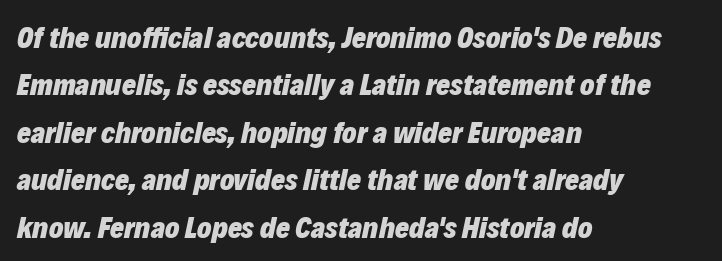
Q: Is the text bold? A: Yes.
Q: Is the text italic (slanted)? A: Yes, it leans right by about 12 degrees.
Q: Is the text underlined? A: No.
Q: How is the paragraph aligned? A: Left-aligned.
Q: Is the spacing between letters normal or unusually wide? A: Normal.
Q: Is the spacing between lines tight, normal or loose? A: Normal.
Q: Width (condensed, normal, or wide)? A: Normal.
Q: Stroke contrast? A: Low.
Q: x-height? A: Medium.
Q: Monospaced? A: No.
